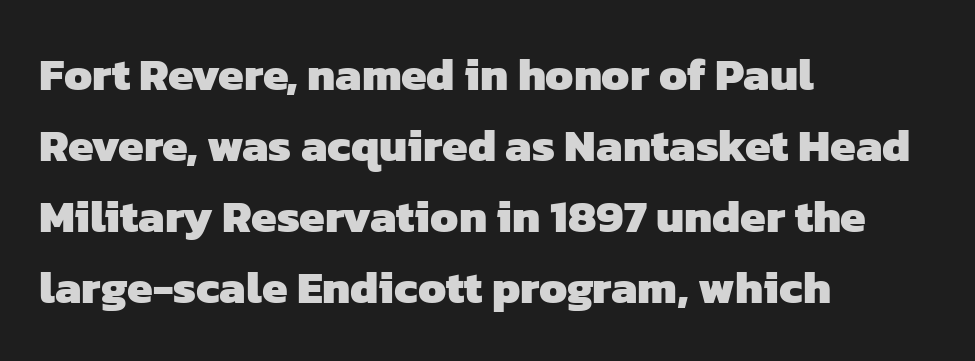
The image shows 46 px heavy sans-serif type; set left-aligned, normal line spacing (1.54x), normal letter spacing, not underlined; low stroke contrast and a medium x-height.
